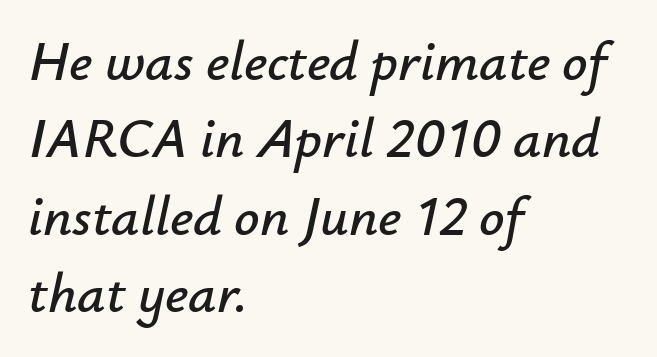
{"italic": "yes", "lean": "right", "slant_degrees": 12, "width": "normal", "stroke_contrast": "low", "x_height": "small", "monospaced": "no", "underline": "no", "align": "left", "line_spacing": "normal", "line_spacing_ratio": 1.38, "letter_spacing": "normal", "letter_spacing_em": 0.0, "glyph_px": 56}
